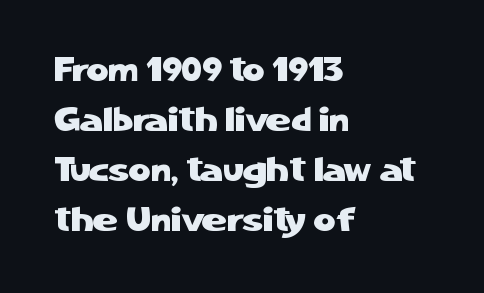
Q: Is the text italic (slanted)? A: No, it is upright.
Q: Is the typeface a serif or a sans-serif typeface? A: Sans-serif.
Q: Is the text underlined? A: No.
Q: How is the paragraph aligned? A: Left-aligned.
Q: Is the spacing between letters normal or unusually wide? A: Normal.
Q: Is the spacing between lines tight, normal or loose? A: Normal.
Q: Width (condensed, normal, or wide)? A: Normal.
Q: Stroke contrast? A: Low.
Q: x-height? A: Medium.
Q: Monospaced? A: No.
